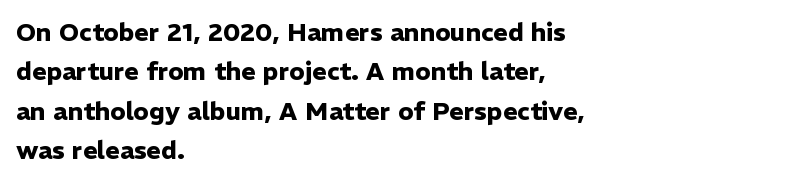
Q: Is the text bold? A: Yes.
Q: Is the text italic (slanted)? A: No, it is upright.
Q: Is the text underlined? A: No.
Q: How is the paragraph aligned? A: Left-aligned.
Q: Is the spacing between letters normal or unusually wide? A: Normal.
Q: Is the spacing between lines tight, normal or loose? A: Normal.
